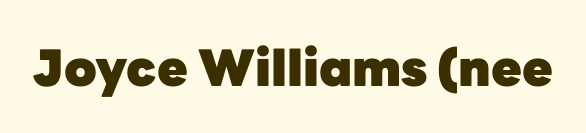
When letters stand straight like this, we call the style roman or upright. The line texture is even and compact thanks to regular tracking. Caption: bold face, heavy strokes. Each letter keeps its own natural width here, so spacing adapts to shape.
